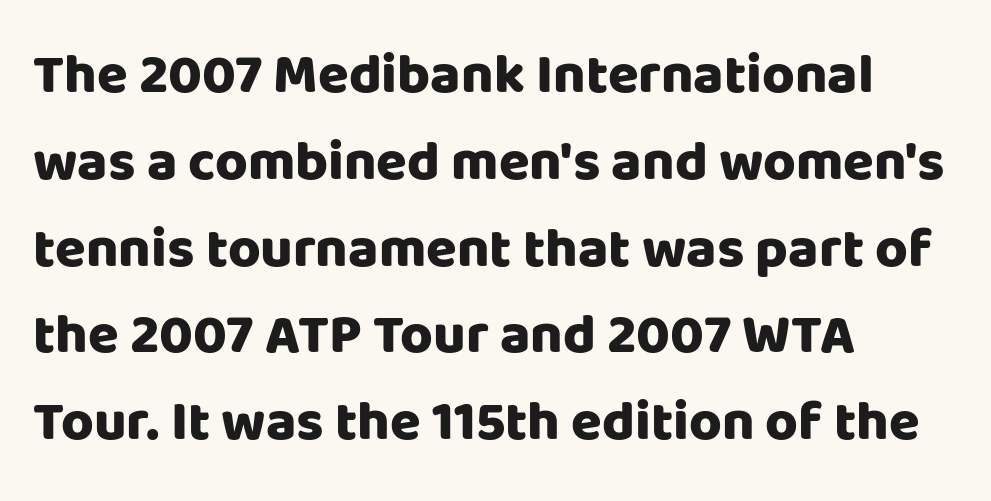
{"serif": "no", "italic": "no", "bold": "yes", "weight": "heavy", "width": "normal", "stroke_contrast": "low", "x_height": "large", "monospaced": "no", "underline": "no", "align": "left", "line_spacing": "normal", "line_spacing_ratio": 1.55, "letter_spacing": "normal", "letter_spacing_em": 0.0, "glyph_px": 56}
